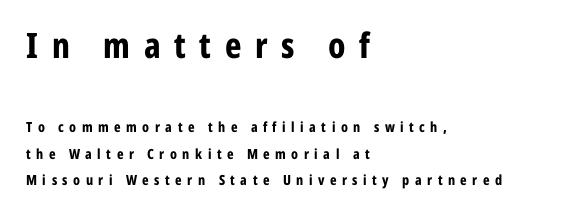
Q: Is the text bold? A: Yes.
Q: Is the text italic (slanted)? A: No, it is upright.
Q: Is the typeface a serif or a sans-serif typeface? A: Sans-serif.
Q: Is the text underlined? A: No.
Q: How is the paragraph aligned? A: Left-aligned.
Q: Is the spacing between letters normal or unusually wide? A: Unusually wide.
Q: Which block of text is set in a larger size, the first (top) or the second (bottom)? A: The first (top) one.
Q: Width (condensed, normal, or wide)? A: Condensed.
Q: Stroke contrast? A: Low.
Q: x-height? A: Medium.
Q: Monospaced? A: No.
